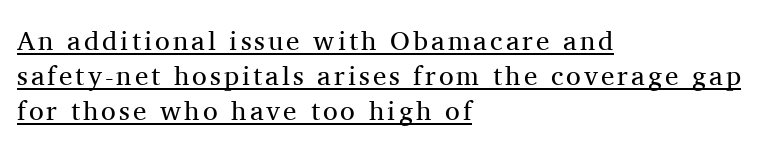
{"italic": "no", "bold": "no", "underline": "yes", "align": "left", "line_spacing": "normal", "line_spacing_ratio": 1.29, "glyph_px": 27}
